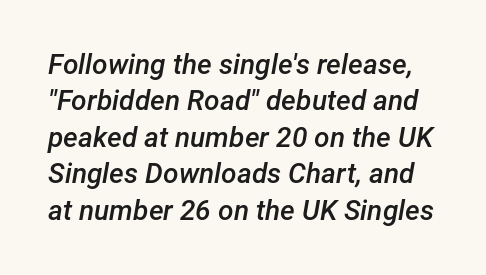
The image shows 28 px semibold type, italic (leaning right); set normal line spacing (1.3x), normal letter spacing, not underlined; low stroke contrast and a medium x-height.
